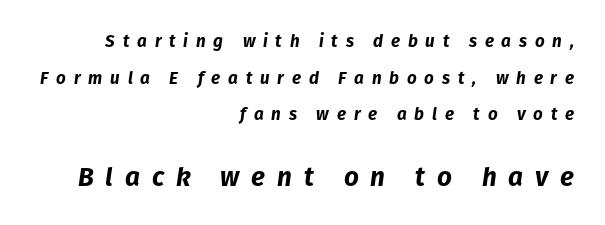
The image shows 26 px bold type, italic (leaning right); set right-aligned, loose line spacing (2.15x), unusually wide letter spacing (+0.46 em), not underlined; the second (bottom) block is 1.53x larger.
